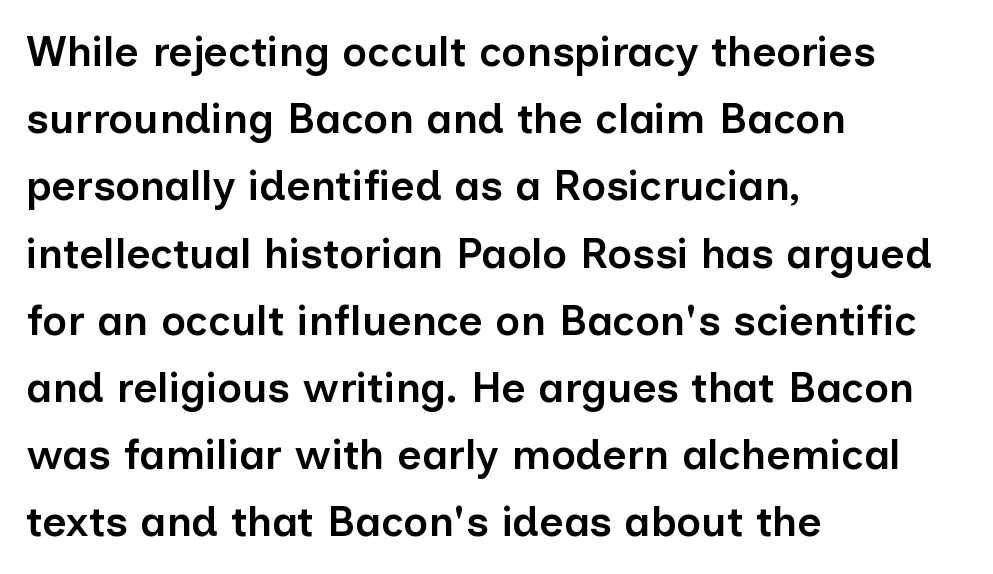
Q: Is the text bold? A: Semi-bold.
Q: Is the text italic (slanted)? A: No, it is upright.
Q: Is the typeface a serif or a sans-serif typeface? A: Sans-serif.
Q: Is the text underlined? A: No.
Q: How is the paragraph aligned? A: Left-aligned.
Q: Is the spacing between letters normal or unusually wide? A: Normal.
Q: Is the spacing between lines tight, normal or loose? A: Normal.
Q: Width (condensed, normal, or wide)? A: Normal.
Q: Stroke contrast? A: Low.
Q: x-height? A: Medium.
Q: Monospaced? A: No.
